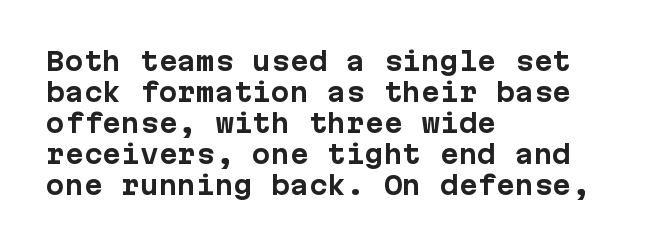
{"italic": "no", "bold": "yes", "underline": "no", "align": "left", "line_spacing_ratio": 1.24, "letter_spacing": "normal", "letter_spacing_em": 0.0, "glyph_px": 25}
